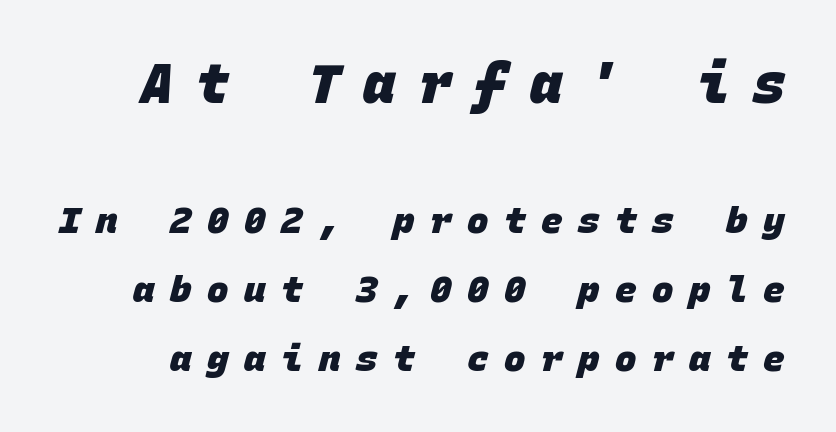
Q: Is the text bold? A: Yes.
Q: Is the typeface a serif or a sans-serif typeface? A: Sans-serif.
Q: Is the text underlined? A: No.
Q: Is the spacing between letters normal or unusually wide? A: Unusually wide.
Q: Is the spacing between lines tight, normal or loose? A: Loose.
Q: Which block of text is set in a larger size, the first (top) or the second (bottom)? A: The first (top) one.
Q: Width (condensed, normal, or wide)? A: Normal.
Q: Stroke contrast? A: Low.
Q: x-height? A: Large.
Q: Monospaced? A: Yes.
